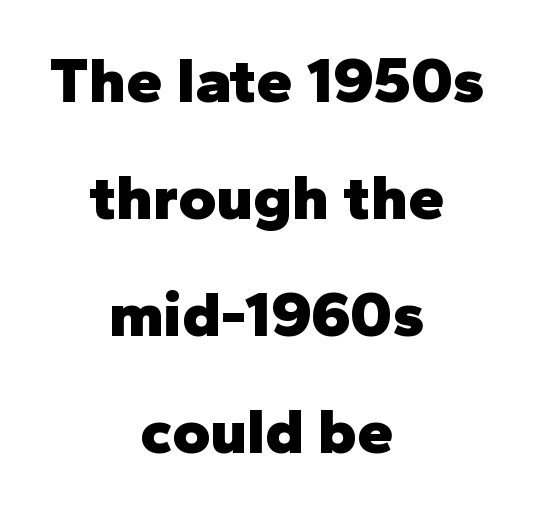
{"serif": "no", "italic": "no", "bold": "yes", "weight": "heavy", "width": "normal", "stroke_contrast": "low", "x_height": "medium", "monospaced": "no", "underline": "no", "align": "center", "line_spacing_ratio": 1.8, "letter_spacing": "normal", "letter_spacing_em": 0.0, "glyph_px": 65}
